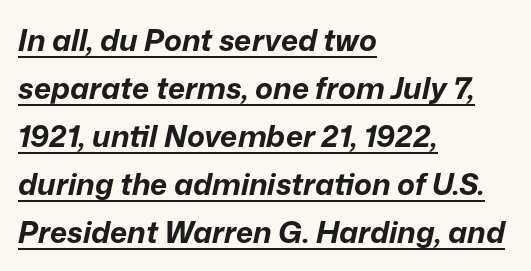
The image shows 30 px bold type, italic (leaning right); set left-aligned, normal line spacing (1.6x), normal letter spacing, underlined; low stroke contrast and a medium x-height.
